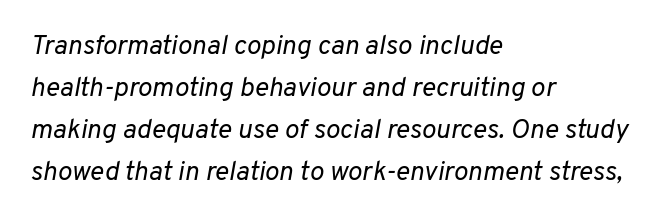
Q: Is the text bold? A: No.
Q: Is the text italic (slanted)? A: Yes, it leans right by about 10 degrees.
Q: Is the text underlined? A: No.
Q: How is the paragraph aligned? A: Left-aligned.
Q: Is the spacing between letters normal or unusually wide? A: Normal.
Q: Is the spacing between lines tight, normal or loose? A: Normal.
